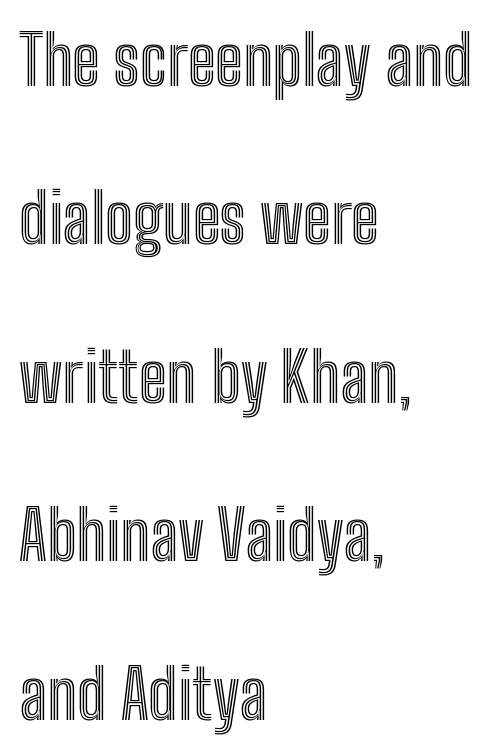
Q: Is the text italic (slanted)? A: No, it is upright.
Q: Is the text underlined? A: No.
Q: How is the paragraph aligned? A: Left-aligned.
Q: Is the spacing between letters normal or unusually wide? A: Normal.
Q: Is the spacing between lines tight, normal or loose? A: Loose.
Q: Width (condensed, normal, or wide)? A: Condensed.
Q: x-height? A: Medium.
Q: Monospaced? A: No.
